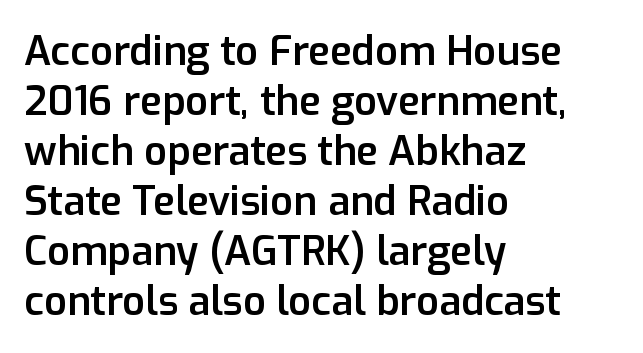
The image shows 40 px semibold sans-serif type, upright; set left-aligned, normal line spacing (1.25x), normal letter spacing, not underlined; low stroke contrast and a medium x-height.
